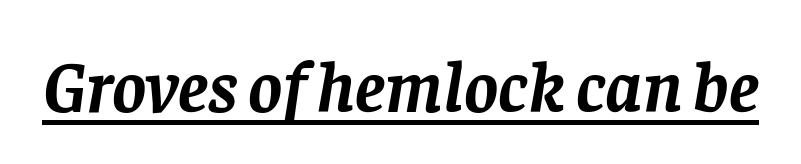
The image shows 72 px semibold serif type, italic (leaning right); set normal letter spacing, underlined; low stroke contrast and a large x-height.
